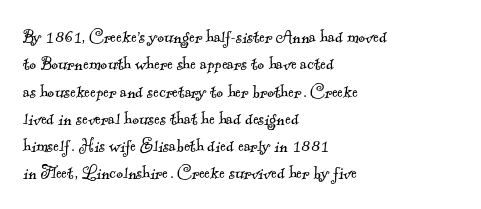
{"bold": "no", "underline": "no", "align": "left", "line_spacing": "normal", "line_spacing_ratio": 1.3, "letter_spacing": "normal", "letter_spacing_em": 0.0, "glyph_px": 21}
